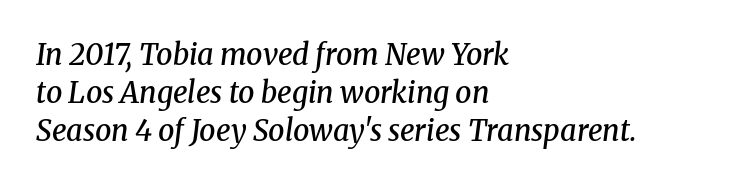
Looks like regular typesetting: each glyph gets only the width it needs. Underlining? Definitely not there. This is the in-between weight designers call semibold or demi. Looking at the ascenders, they clearly lean. What stands out about the letter spacing? Nothing — it is the standard amount. The leading is moderate, giving the passage an even texture.
